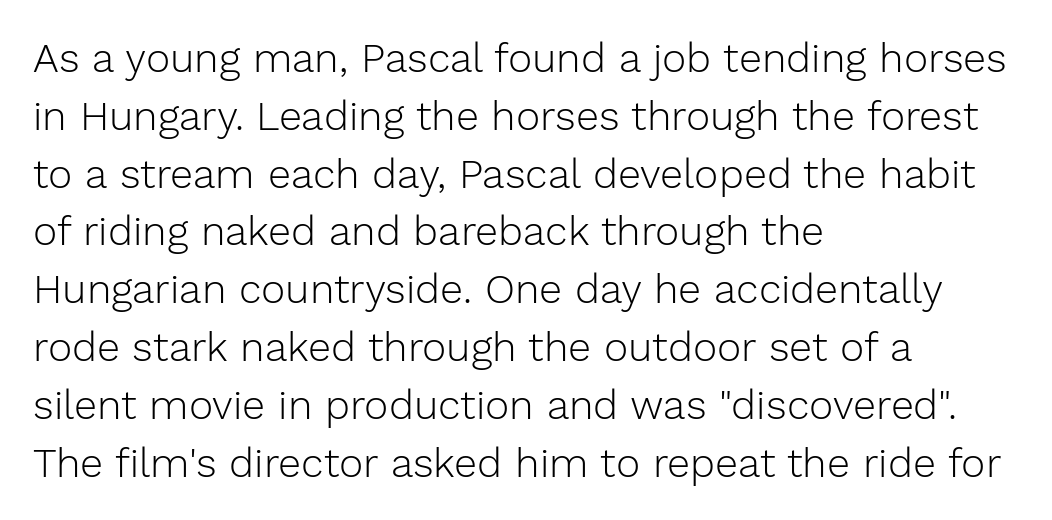
The image shows 41 px light sans-serif type, upright; set left-aligned, normal line spacing (1.41x), normal letter spacing, not underlined; low stroke contrast and a medium x-height.
